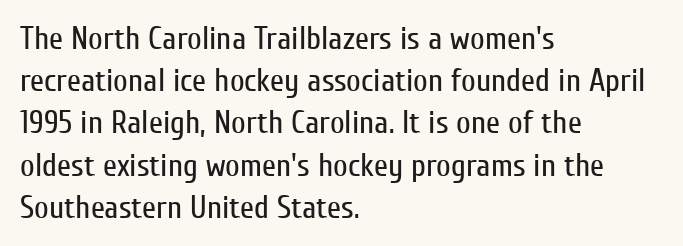
This is not heavy type; no bold has been used. Proportional: the letters do not fall into vertical columns. The space between consecutive lines is moderate. The rendering shows plain stroke endings on the letterforms — a sans-serif design. Nope, not italic — everything's standing straight.
